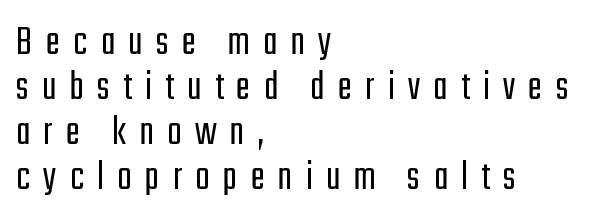
{"serif": "no", "italic": "no", "bold": "no", "weight": "light", "width": "condensed", "stroke_contrast": "low", "x_height": "medium", "monospaced": "no", "underline": "no", "align": "left", "line_spacing": "tight", "line_spacing_ratio": 1.05, "letter_spacing": "wide", "letter_spacing_em": 0.31, "glyph_px": 43}
